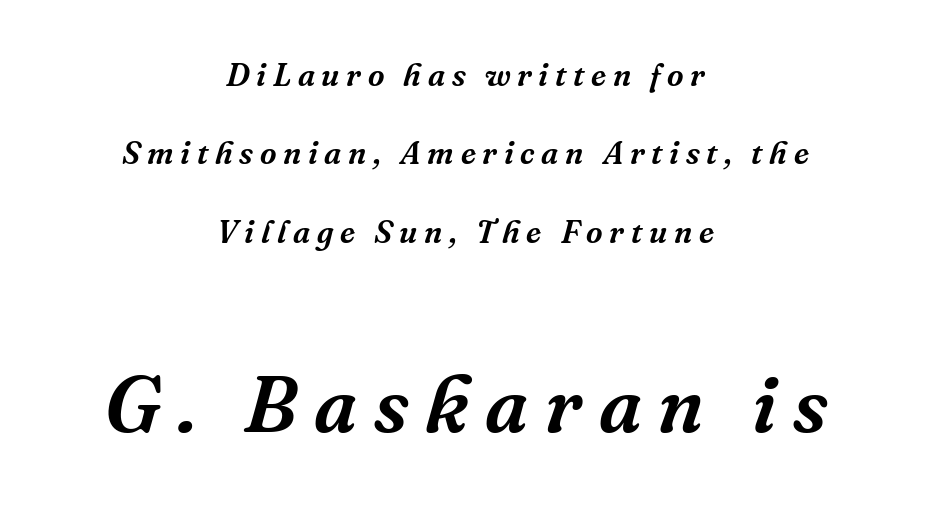
Q: Is the text italic (slanted)? A: Yes, it leans right by about 16 degrees.
Q: Is the typeface a serif or a sans-serif typeface? A: Serif.
Q: Is the text underlined? A: No.
Q: How is the paragraph aligned? A: Centered.
Q: Is the spacing between letters normal or unusually wide? A: Unusually wide.
Q: Is the spacing between lines tight, normal or loose? A: Loose.
Q: Which block of text is set in a larger size, the first (top) or the second (bottom)? A: The second (bottom) one.
Q: Width (condensed, normal, or wide)? A: Normal.
Q: Stroke contrast? A: Medium.
Q: x-height? A: Medium.
Q: Monospaced? A: No.
